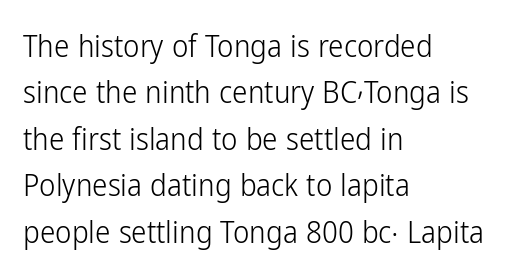
{"serif": "no", "italic": "no", "bold": "no", "weight": "light", "width": "condensed", "stroke_contrast": "low", "x_height": "medium", "monospaced": "no", "underline": "no", "align": "left", "line_spacing": "normal", "line_spacing_ratio": 1.5, "letter_spacing": "normal", "letter_spacing_em": 0.0, "glyph_px": 31}
